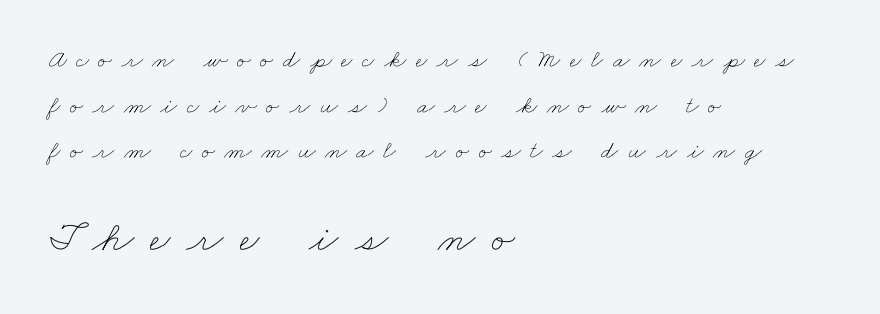
Top chunk: small. Bottom chunk: large. Character widths vary here, with narrow letters taking less room than wide ones. Descenders are the only things crossing below the line. Stem width sits at or under what a default text font uses. Which margin do the lines hug? The left one — the right edge is uneven. Spacing between characters has been opened up far beyond the box default.
